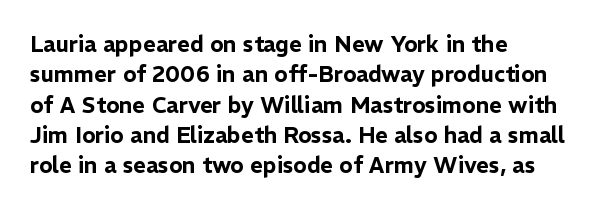
Q: Is the text italic (slanted)? A: No, it is upright.
Q: Is the text underlined? A: No.
Q: How is the paragraph aligned? A: Left-aligned.
Q: Is the spacing between letters normal or unusually wide? A: Normal.
Q: Is the spacing between lines tight, normal or loose? A: Normal.
